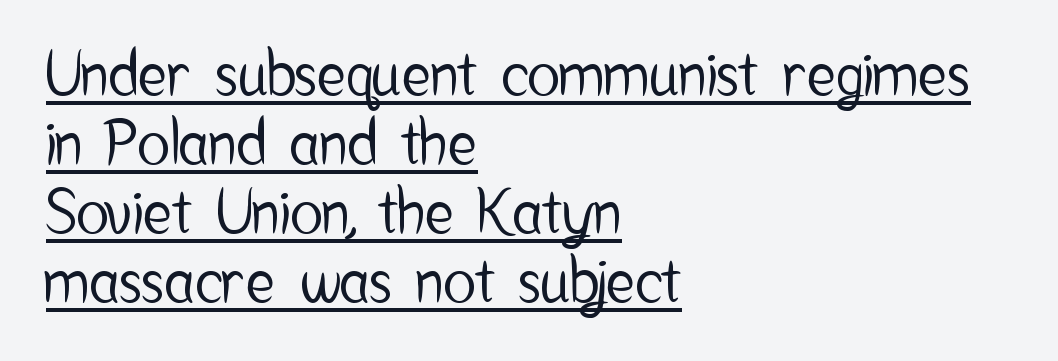
Q: Is the text italic (slanted)? A: No, it is upright.
Q: Is the typeface a serif or a sans-serif typeface? A: Sans-serif.
Q: Is the text underlined? A: Yes.
Q: How is the paragraph aligned? A: Left-aligned.
Q: Is the spacing between letters normal or unusually wide? A: Normal.
Q: Is the spacing between lines tight, normal or loose? A: Tight.
Q: Width (condensed, normal, or wide)? A: Condensed.
Q: Stroke contrast? A: Low.
Q: x-height? A: Medium.
Q: Monospaced? A: No.
